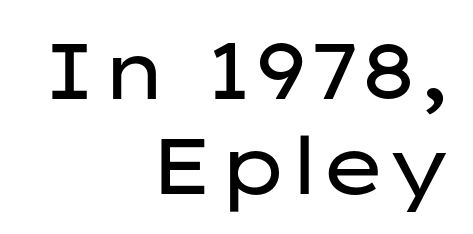
{"serif": "no", "italic": "no", "bold": "no", "weight": "regular", "width": "wide", "stroke_contrast": "low", "x_height": "medium", "monospaced": "no", "underline": "no", "align": "right", "line_spacing_ratio": 1.2, "letter_spacing": "normal", "letter_spacing_em": 0.0, "glyph_px": 79}
